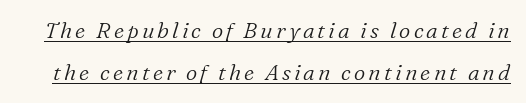
{"italic": "yes", "lean": "right", "slant_degrees": 16, "bold": "no", "underline": "yes", "line_spacing": "loose", "line_spacing_ratio": 1.92, "glyph_px": 22}
